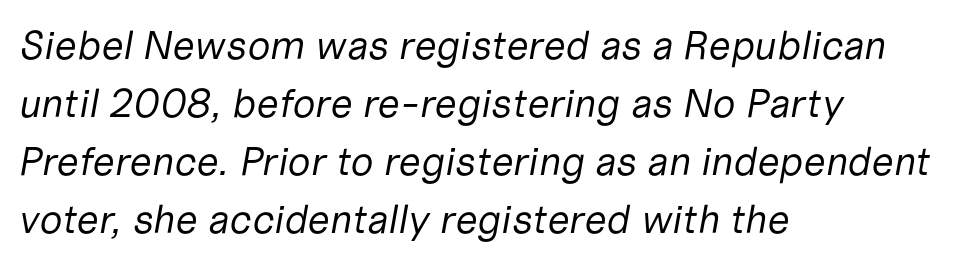
{"italic": "yes", "lean": "right", "slant_degrees": 10, "bold": "no", "weight": "regular", "width": "normal", "stroke_contrast": "low", "x_height": "medium", "monospaced": "no", "underline": "no", "align": "left", "line_spacing": "normal", "line_spacing_ratio": 1.45, "letter_spacing": "normal", "letter_spacing_em": 0.0, "glyph_px": 40}
